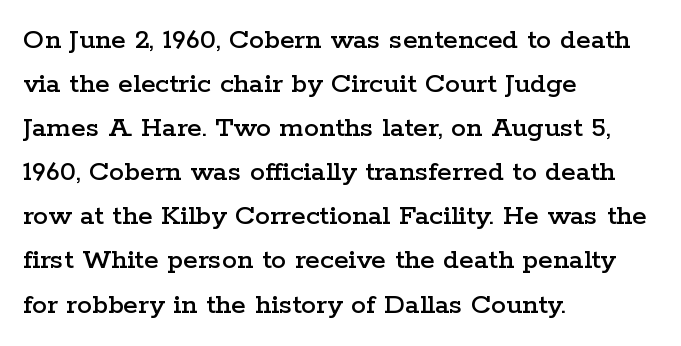
{"serif": "yes", "italic": "no", "width": "wide", "stroke_contrast": "low", "x_height": "medium", "monospaced": "no", "underline": "no", "align": "left", "line_spacing": "normal", "line_spacing_ratio": 1.47, "letter_spacing": "normal", "letter_spacing_em": 0.0, "glyph_px": 30}
